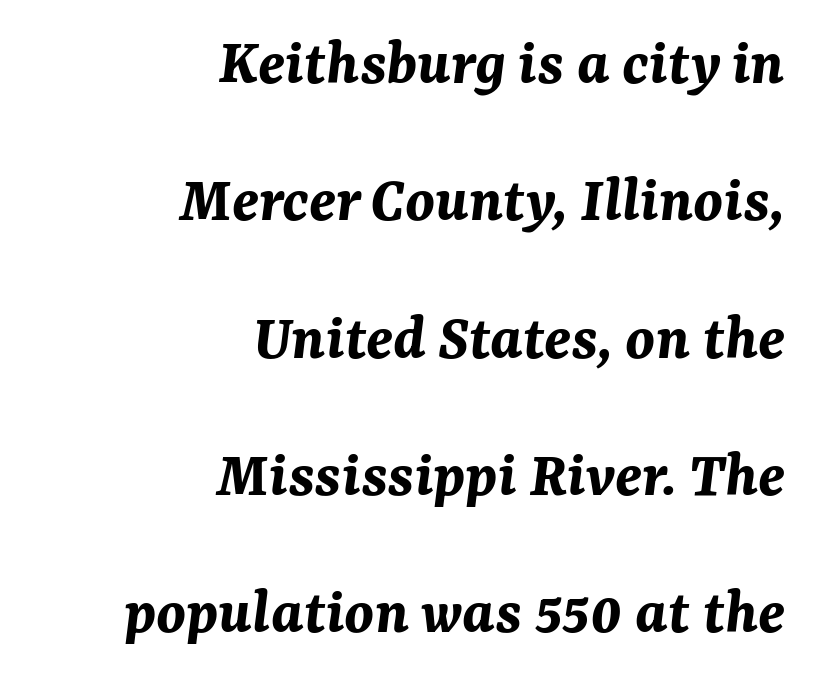
{"italic": "yes", "lean": "right", "slant_degrees": 7, "bold": "yes", "weight": "bold", "width": "normal", "stroke_contrast": "medium", "x_height": "medium", "monospaced": "no", "underline": "no", "align": "right", "line_spacing": "loose", "line_spacing_ratio": 2.08, "letter_spacing": "normal", "letter_spacing_em": 0.0, "glyph_px": 66}
